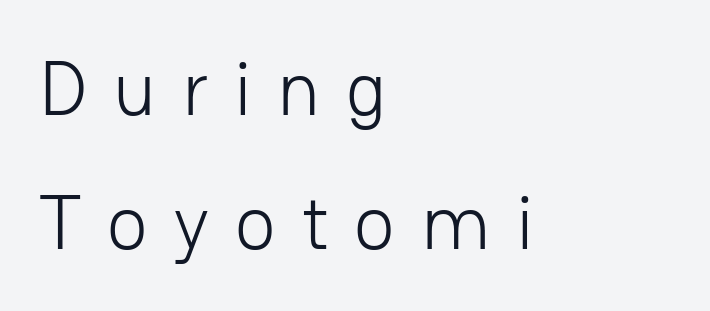
Q: Is the text bold? A: No.
Q: Is the text italic (slanted)? A: No, it is upright.
Q: Is the typeface a serif or a sans-serif typeface? A: Sans-serif.
Q: Is the text underlined? A: No.
Q: How is the paragraph aligned? A: Left-aligned.
Q: Is the spacing between letters normal or unusually wide? A: Unusually wide.
Q: Width (condensed, normal, or wide)? A: Normal.
Q: Stroke contrast? A: Low.
Q: x-height? A: Medium.
Q: Monospaced? A: No.
